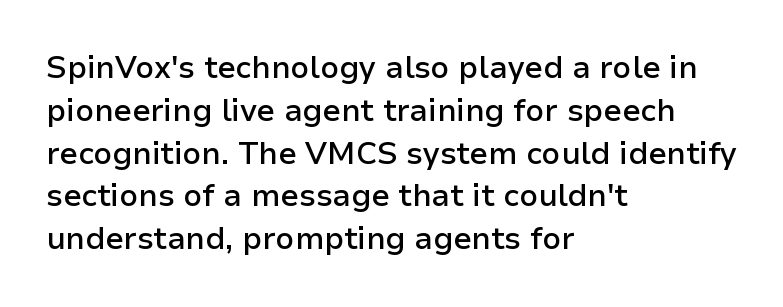
{"serif": "no", "italic": "no", "bold": "semi", "weight": "semibold", "width": "normal", "stroke_contrast": "low", "x_height": "medium", "monospaced": "no", "underline": "no", "align": "left", "line_spacing": "normal", "line_spacing_ratio": 1.38, "letter_spacing": "normal", "letter_spacing_em": 0.0, "glyph_px": 31}
